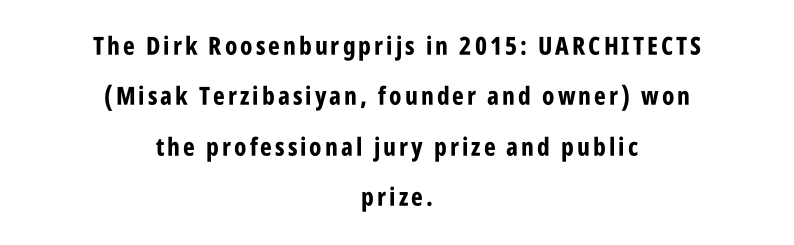
Leftover space on each line is divided equally before and after the words. Has an underline been added? It has not. Whoever set this chose breathing room over compactness in the vertical rhythm. The characters look thick and weighty, a clear bold. Style check: upright.
